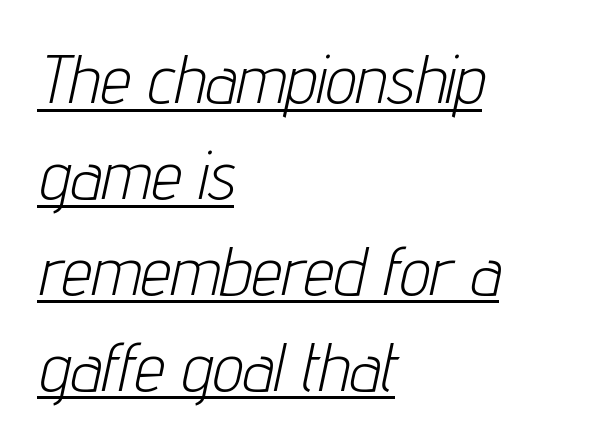
Q: Is the text bold? A: No.
Q: Is the text italic (slanted)? A: Yes, it leans right by about 12 degrees.
Q: Is the text underlined? A: Yes.
Q: How is the paragraph aligned? A: Left-aligned.
Q: Is the spacing between letters normal or unusually wide? A: Normal.
Q: Is the spacing between lines tight, normal or loose? A: Normal.
Q: Width (condensed, normal, or wide)? A: Condensed.
Q: Stroke contrast? A: Low.
Q: x-height? A: Medium.
Q: Monospaced? A: No.
